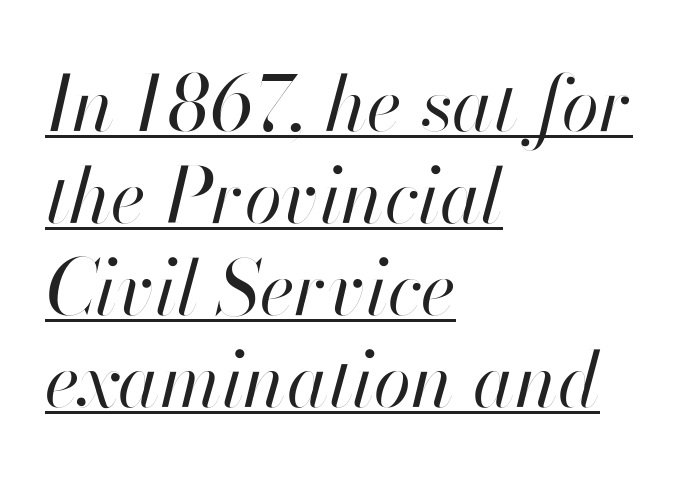
This rendering uses left alignment, leaving the right contour irregular. Looking at the ascenders, they clearly lean. Caption: lettering with a line underneath. Nobody touched the tracking dial on this one. Vertical stems look standard width or narrower in stroke. Do the characters align in a grid? No, the font is proportional.
